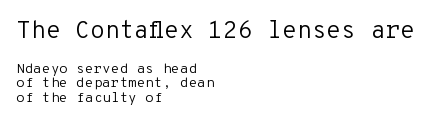
{"italic": "no", "bold": "no", "underline": "no", "align": "left", "line_spacing": "tight", "line_spacing_ratio": 1.03, "letter_spacing": "normal", "letter_spacing_em": 0.0, "larger_block": "first", "size_ratio": 1.71, "glyph_px": 24}
